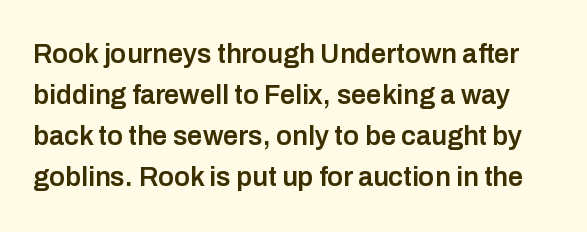
The image shows 27 px text type, upright; set normal line spacing (1.52x), normal letter spacing, not underlined.
